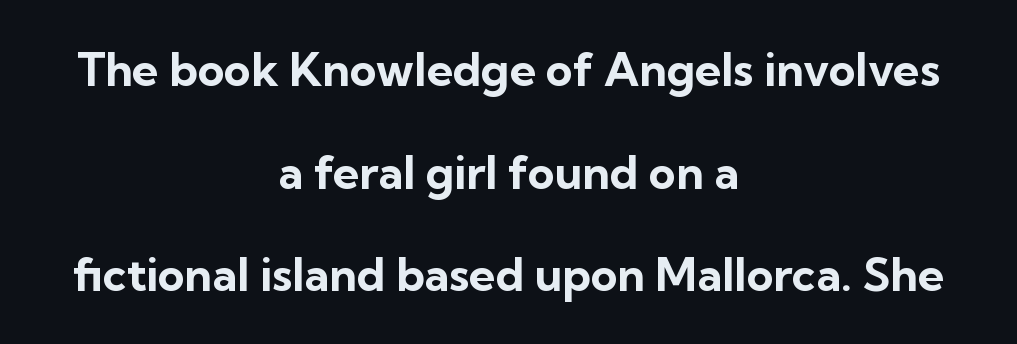
Short and long lines alike share a common midpoint. Does the leading feel generous? Absolutely, it's lavish. A clean baseline with only descenders dipping below it. Does the weight exceed regular? Yes, all the way to bold. The horizontal fit of the characters is conventional and even.
